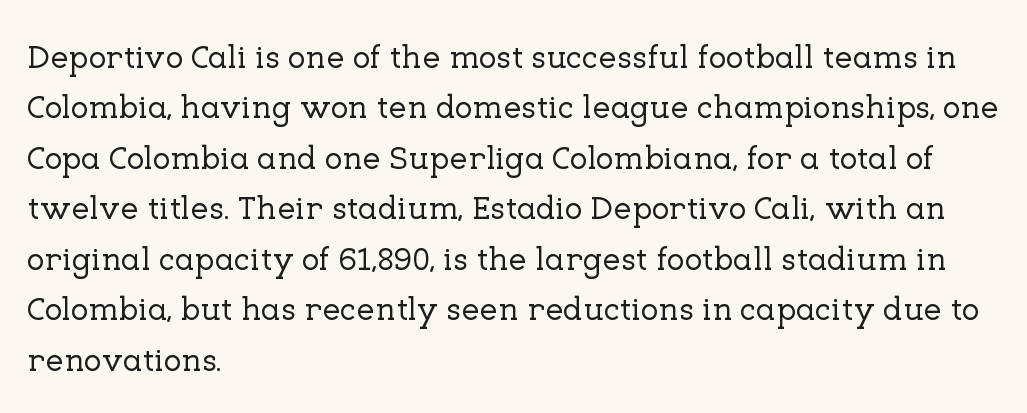
The image shows 33 px serif type, upright; set left-aligned, normal line spacing (1.53x), normal letter spacing, not underlined; low stroke contrast and a medium x-height.
